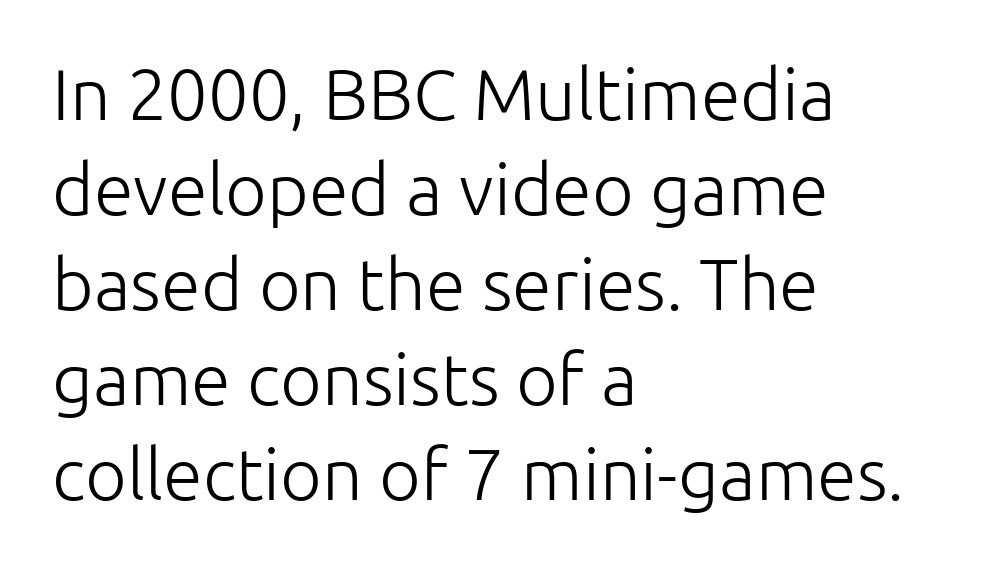
Q: Is the text bold? A: No.
Q: Is the text italic (slanted)? A: No, it is upright.
Q: Is the typeface a serif or a sans-serif typeface? A: Sans-serif.
Q: Is the text underlined? A: No.
Q: How is the paragraph aligned? A: Left-aligned.
Q: Is the spacing between letters normal or unusually wide? A: Normal.
Q: Is the spacing between lines tight, normal or loose? A: Normal.
Q: Width (condensed, normal, or wide)? A: Normal.
Q: Stroke contrast? A: Low.
Q: x-height? A: Medium.
Q: Monospaced? A: No.
